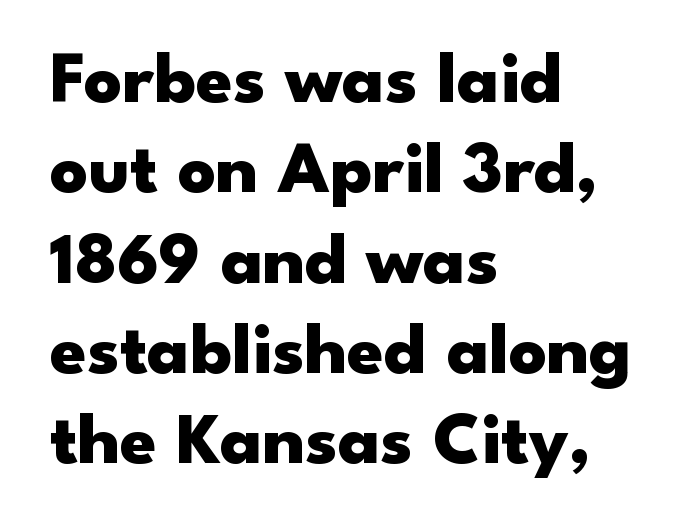
{"serif": "no", "italic": "no", "bold": "yes", "weight": "heavy", "width": "wide", "stroke_contrast": "low", "x_height": "small", "monospaced": "no", "underline": "no", "align": "left", "line_spacing_ratio": 1.22, "letter_spacing": "normal", "letter_spacing_em": 0.0, "glyph_px": 74}
